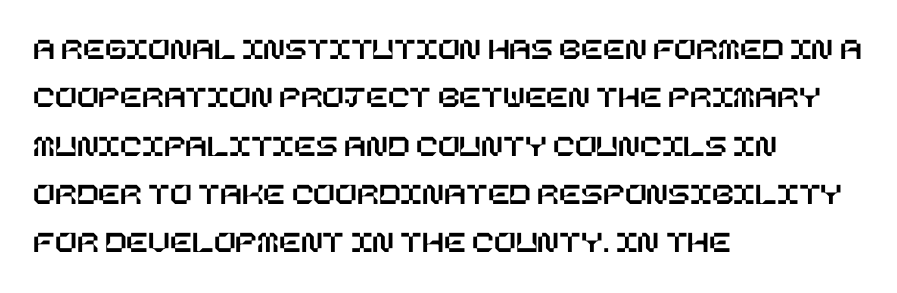
Q: Is the text italic (slanted)? A: No, it is upright.
Q: Is the text underlined? A: No.
Q: How is the paragraph aligned? A: Left-aligned.
Q: Is the spacing between letters normal or unusually wide? A: Normal.
Q: Is the spacing between lines tight, normal or loose? A: Normal.
Q: Width (condensed, normal, or wide)? A: Normal.
Q: Stroke contrast? A: Low.
Q: x-height? A: Large.
